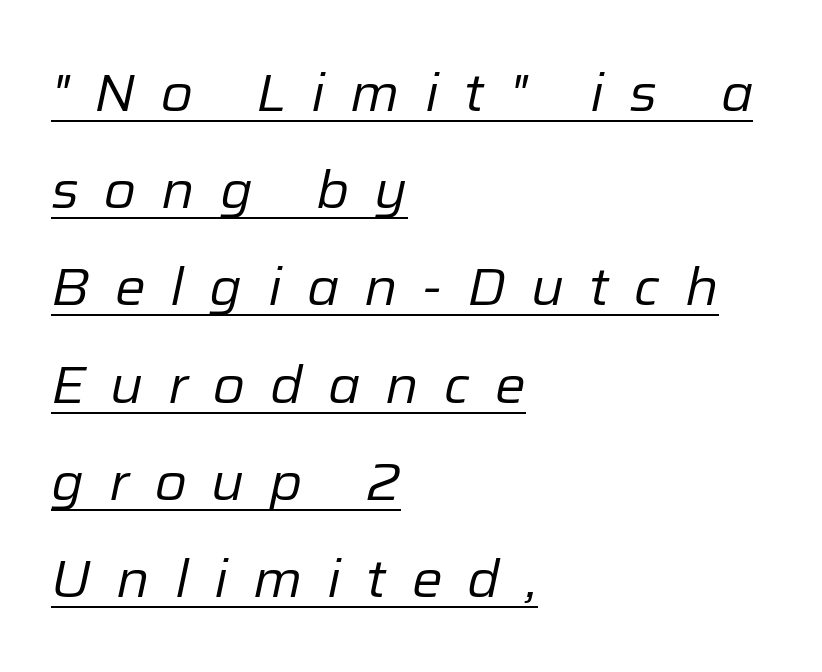
{"italic": "yes", "lean": "right", "slant_degrees": 12, "bold": "no", "weight": "regular", "width": "normal", "stroke_contrast": "low", "x_height": "medium", "monospaced": "no", "underline": "yes", "align": "left", "line_spacing_ratio": 1.87, "letter_spacing": "wide", "letter_spacing_em": 0.48, "glyph_px": 52}
